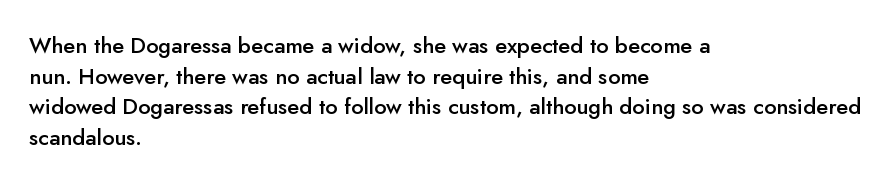
When letters stand straight like this, we call the style roman or upright. The space beneath each line is pristine and unruled. Horizontal alignment here is leftward, the default for most running prose. The gaps between neighbouring characters are ordinary and unremarkable. Students, this is semibold: more ink than regular, less than bold.
